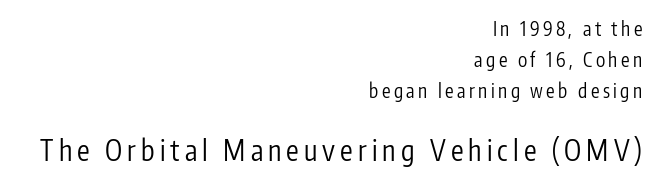
I'd call this a sans setting — the letters go barefoot. A student would call this right alignment; a typographer would say flush right, rag left. Line spacing here is normal. The designer gave the closing block more size than the opening block.
